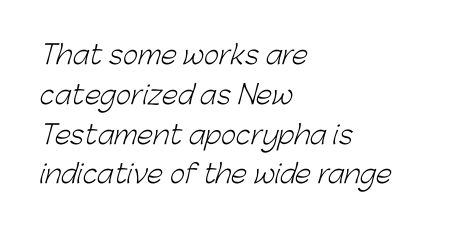
Words appear dense and cohesive because spacing is normal. One glance says typical: line gaps are just what's usual. The ragged edge is on the right, which tells us the setting is flush left. The area under the type is left untouched. Stem width sits at or under what a default text font uses.
